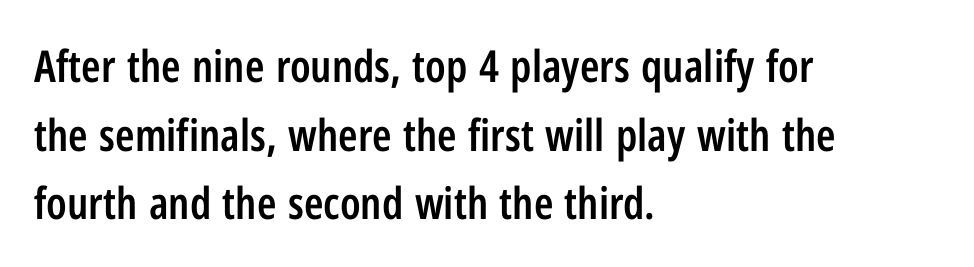
Q: Is the text bold? A: Semi-bold.
Q: Is the text italic (slanted)? A: No, it is upright.
Q: Is the typeface a serif or a sans-serif typeface? A: Sans-serif.
Q: Is the text underlined? A: No.
Q: How is the paragraph aligned? A: Left-aligned.
Q: Is the spacing between letters normal or unusually wide? A: Normal.
Q: Is the spacing between lines tight, normal or loose? A: Normal.
Q: Width (condensed, normal, or wide)? A: Condensed.
Q: Stroke contrast? A: Low.
Q: x-height? A: Medium.
Q: Monospaced? A: No.
